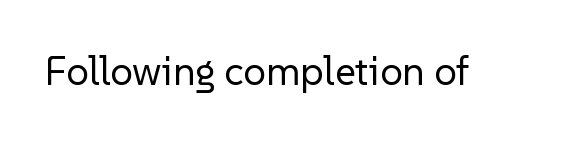
{"serif": "no", "italic": "no", "bold": "no", "weight": "regular", "width": "normal", "stroke_contrast": "low", "x_height": "medium", "monospaced": "no", "underline": "no", "letter_spacing": "normal", "letter_spacing_em": 0.0, "glyph_px": 40}
